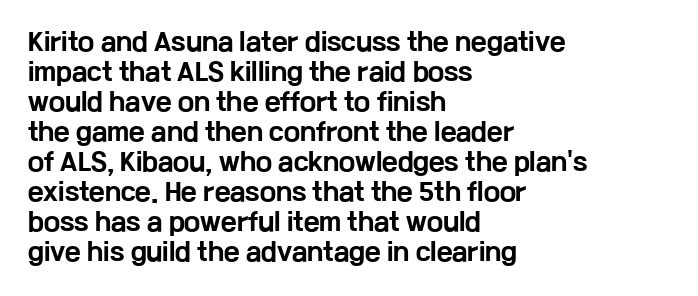
The characters look thick and weighty, a clear bold. Rows of type keep a routine distance in the vertical direction. Each word holds together tightly as a unit, with standard inter-letter gaps. Does the copy run flush right? No — it runs flush left. Beneath every word, the page is bare.
